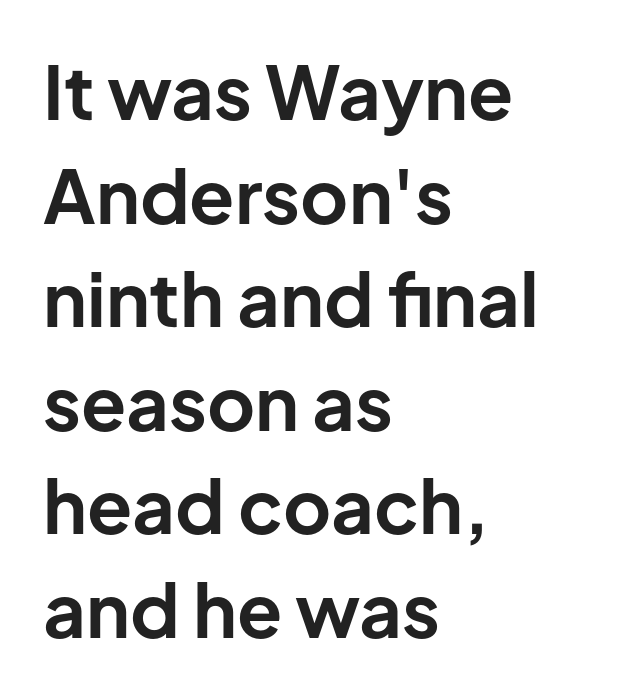
The image shows 74 px bold sans-serif type, upright; set left-aligned, normal line spacing (1.4x), normal letter spacing, not underlined; low stroke contrast and a medium x-height.
